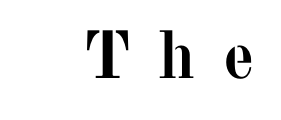
The image shows 67 px semibold serif type, upright; set unusually wide letter spacing (+0.41 em), not underlined; medium stroke contrast and a medium x-height.
